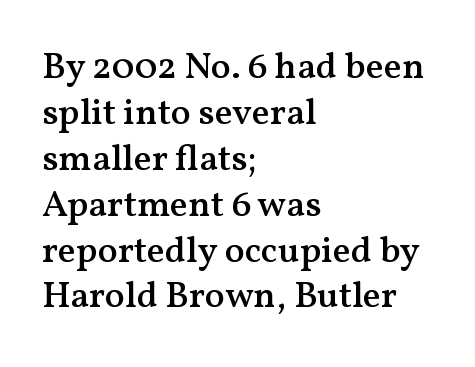
The image shows 37 px semibold serif type, upright; set left-aligned, line spacing 1.24x, normal letter spacing, not underlined; medium stroke contrast and a medium x-height.
